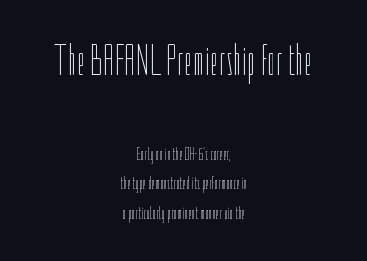
The image shows 44 px thin, condensed type, upright; set centered, normal line spacing (1.65x), normal letter spacing, not underlined; the first (top) block is 2.44x larger; low stroke contrast and a medium x-height.
